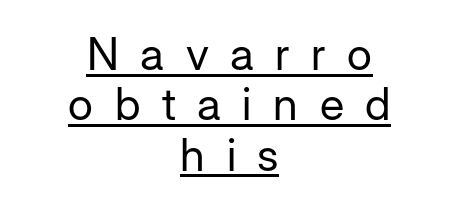
{"serif": "no", "italic": "no", "bold": "no", "weight": "regular", "width": "normal", "stroke_contrast": "low", "x_height": "medium", "monospaced": "no", "underline": "yes", "align": "center", "line_spacing": "tight", "line_spacing_ratio": 1.12, "letter_spacing": "wide", "letter_spacing_em": 0.48, "glyph_px": 45}
